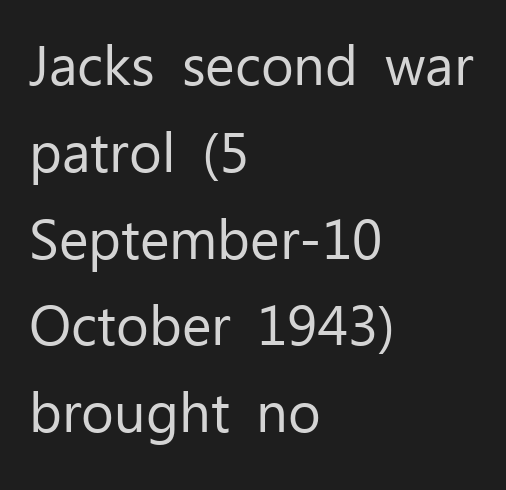
The image shows 56 px regular-weight sans-serif type, upright; set left-aligned, normal line spacing (1.55x), normal letter spacing, not underlined; low stroke contrast and a medium x-height.
